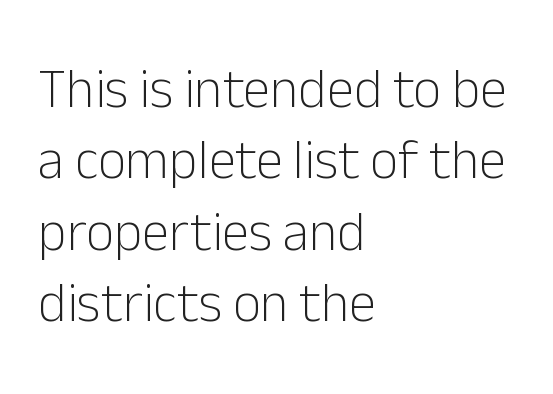
The image shows 55 px light sans-serif type, upright; set left-aligned, normal line spacing (1.3x), normal letter spacing, not underlined; low stroke contrast and a medium x-height.
